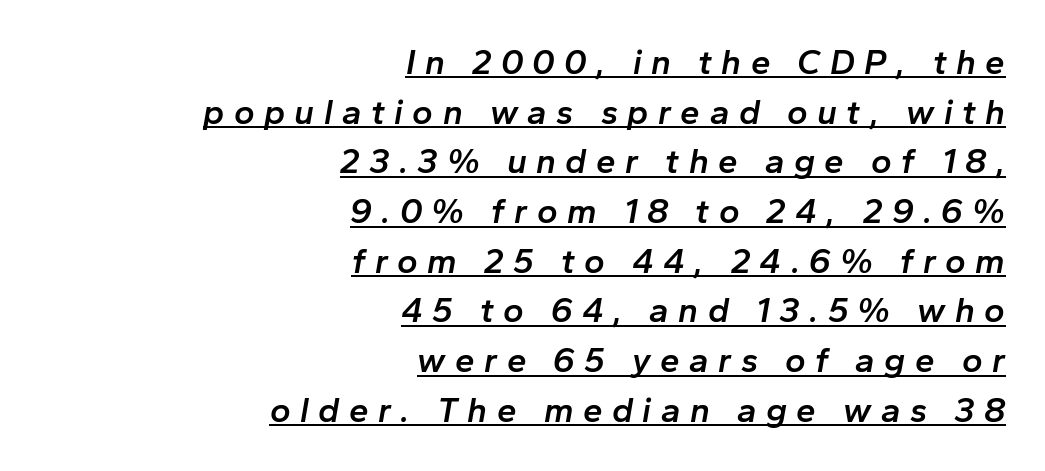
Words appear elongated and porous because spacing is wide. Evenly set lines give the paragraph a standard silhouette. The rendering uses a semibold face; strokes are thickened but not to full bold. Typeset ragged left — the right edge is the straight one. The passage shown is typed in a proportional face where columns would drift.
